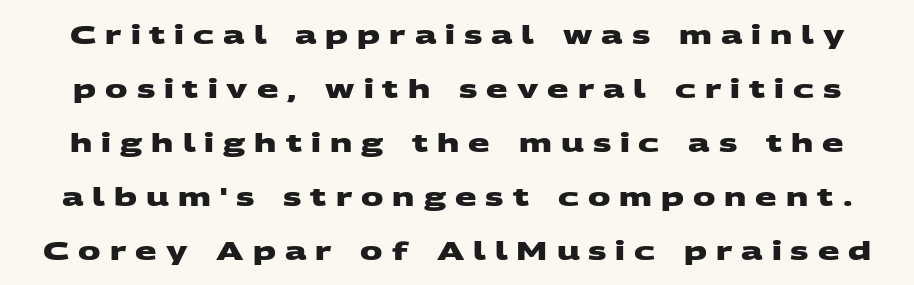
{"bold": "yes", "underline": "no", "line_spacing": "loose", "line_spacing_ratio": 2.16, "letter_spacing": "wide", "letter_spacing_em": 0.36, "glyph_px": 25}
